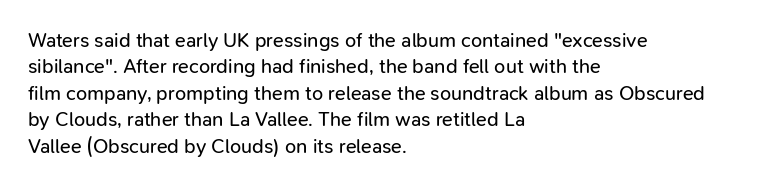
Q: Is the text bold? A: No.
Q: Is the text italic (slanted)? A: No, it is upright.
Q: Is the text underlined? A: No.
Q: How is the paragraph aligned? A: Left-aligned.
Q: Is the spacing between letters normal or unusually wide? A: Normal.
Q: Is the spacing between lines tight, normal or loose? A: Normal.
